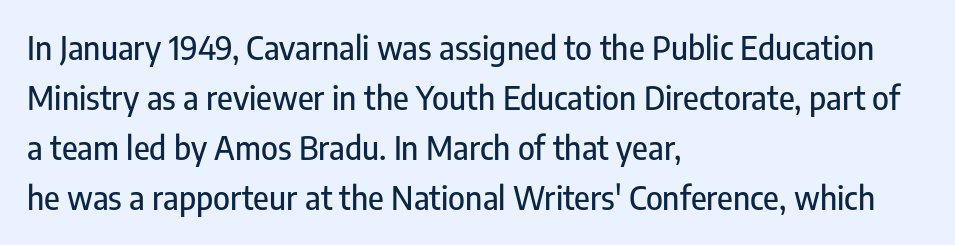
If you drew a ruler down the left edge, every line would touch it. Honestly, there is no underline to notice here at all. Each new line begins a customary step beneath the previous one. Looks like regular typesetting: each glyph gets only the width it needs. This rendering employs a face without finishing strokes, i.e., a sans-serif.
